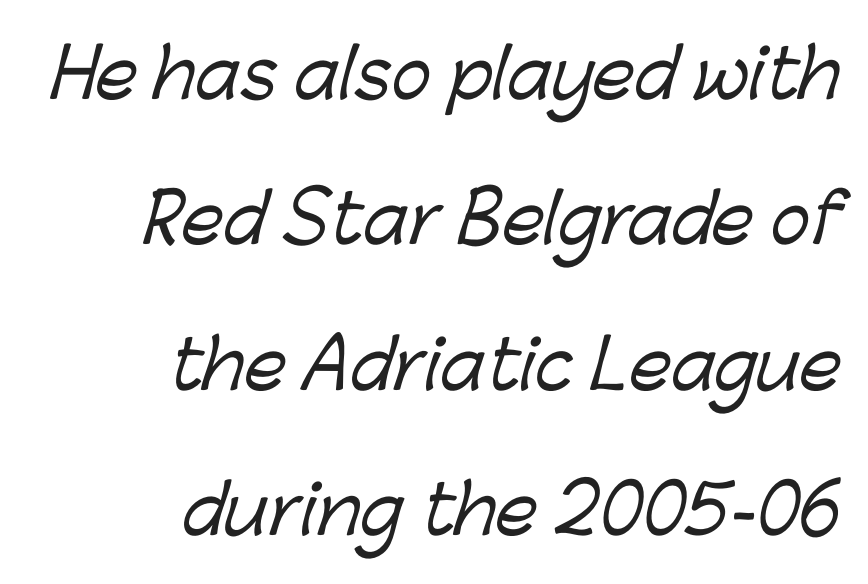
The image shows 67 px sans-serif type; set right-aligned, loose line spacing (2.17x), normal letter spacing, not underlined; low stroke contrast and a medium x-height.
